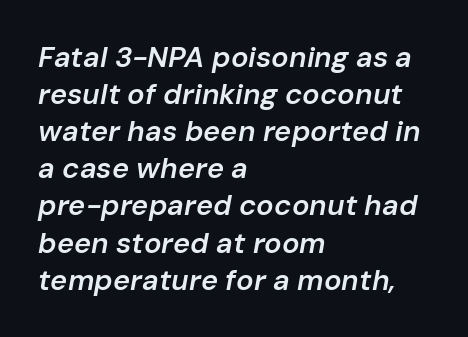
{"italic": "yes", "lean": "right", "slant_degrees": 10, "bold": "semi", "weight": "semibold", "width": "normal", "stroke_contrast": "low", "x_height": "medium", "monospaced": "no", "underline": "no", "align": "left", "line_spacing": "normal", "line_spacing_ratio": 1.28, "letter_spacing": "normal", "letter_spacing_em": 0.0, "glyph_px": 29}
